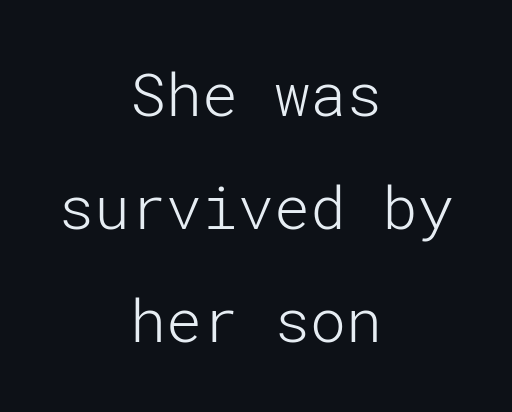
{"serif": "no", "italic": "no", "bold": "no", "weight": "light", "width": "normal", "stroke_contrast": "low", "x_height": "medium", "underline": "no", "align": "center", "line_spacing_ratio": 1.88, "letter_spacing": "normal", "letter_spacing_em": 0.0, "glyph_px": 60}
